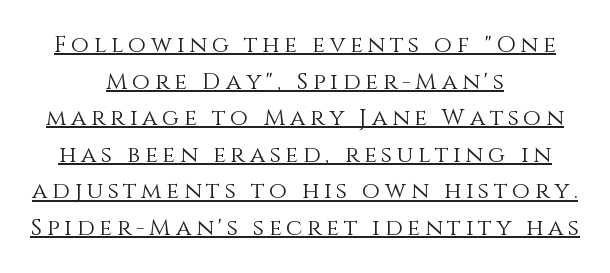
Q: Is the text bold? A: No.
Q: Is the text italic (slanted)? A: No, it is upright.
Q: Is the text underlined? A: Yes.
Q: How is the paragraph aligned? A: Centered.
Q: Is the spacing between letters normal or unusually wide? A: Unusually wide.
Q: Is the spacing between lines tight, normal or loose? A: Normal.
